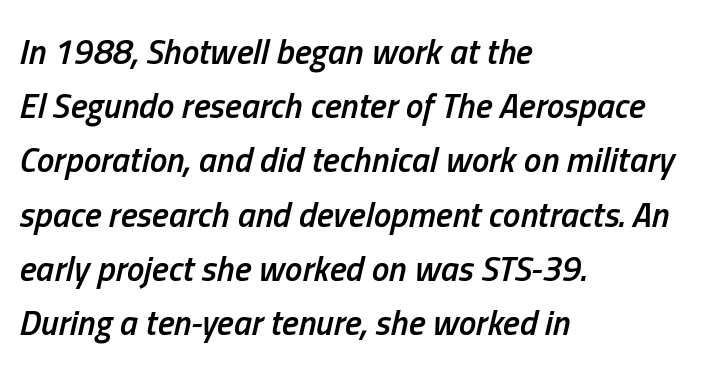
Left-aligned paragraph, ragged on the right. Regarding leading, the lines here are spaced in the standard way. Characters follow at the spacing the type designer built in. These lines carry some extra weight — a demibold, not a full bold. The area under the type is left untouched.
